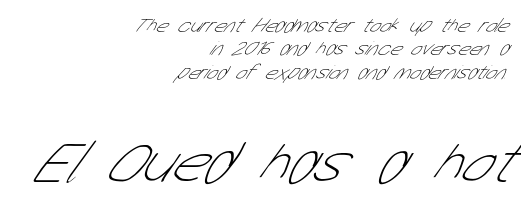
{"serif": "no", "bold": "no", "weight": "thin", "width": "condensed", "stroke_contrast": "low", "x_height": "medium", "monospaced": "no", "underline": "no", "align": "right", "line_spacing_ratio": 1.17, "letter_spacing": "normal", "letter_spacing_em": 0.0, "larger_block": "second", "size_ratio": 3.0, "glyph_px": 60}
